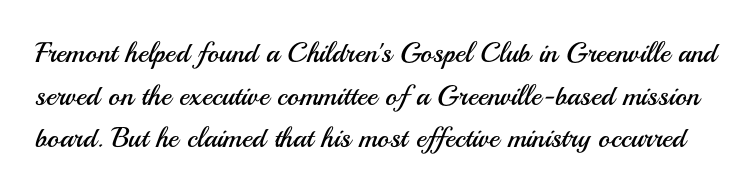
Glyph-to-glyph distance matches everyday printed text. To sum up the face: it is a sans, with no serifs. The letterforms sit at book weight or below.
